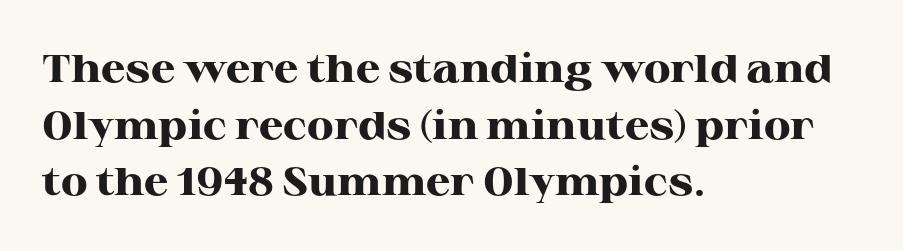
{"serif": "yes", "italic": "no", "bold": "yes", "weight": "heavy", "width": "wide", "stroke_contrast": "high", "x_height": "medium", "monospaced": "no", "underline": "no", "align": "left", "line_spacing": "normal", "line_spacing_ratio": 1.45, "letter_spacing": "normal", "letter_spacing_em": 0.0, "glyph_px": 39}
